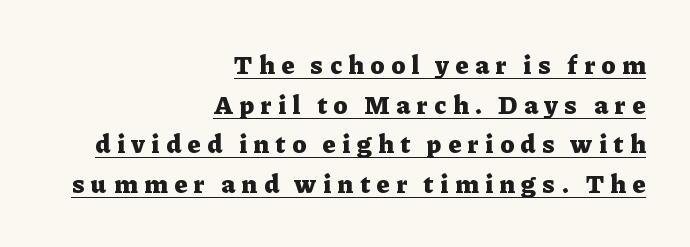
The image shows 26 px bold type, upright; set right-aligned, normal line spacing (1.52x), unusually wide letter spacing (+0.26 em), underlined.
